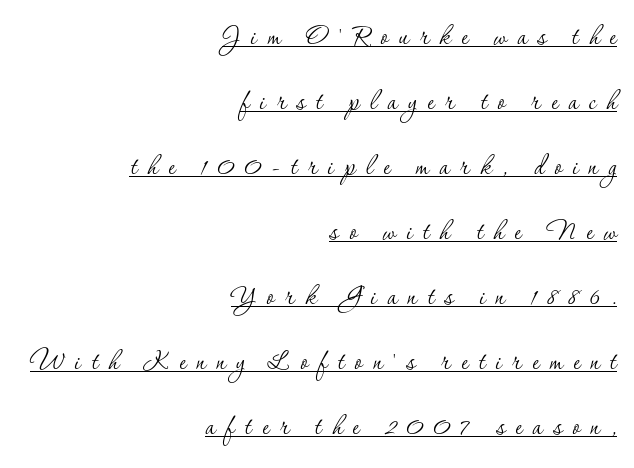
{"serif": "yes", "bold": "no", "weight": "thin", "width": "normal", "stroke_contrast": "low", "x_height": "small", "monospaced": "no", "underline": "yes", "align": "right", "line_spacing": "loose", "line_spacing_ratio": 1.97, "letter_spacing": "wide", "letter_spacing_em": 0.32, "glyph_px": 33}
